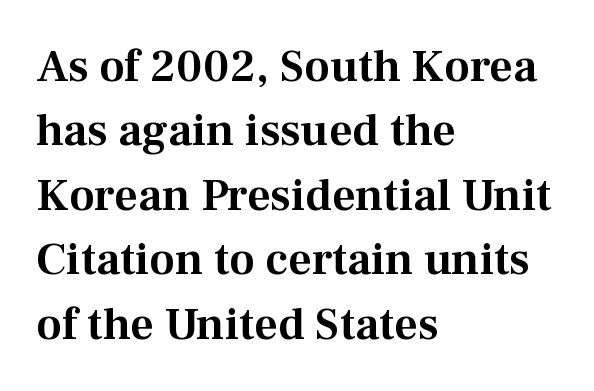
The image shows 46 px serif type, upright; set left-aligned, normal line spacing (1.4x), normal letter spacing, not underlined; medium stroke contrast and a medium x-height.
